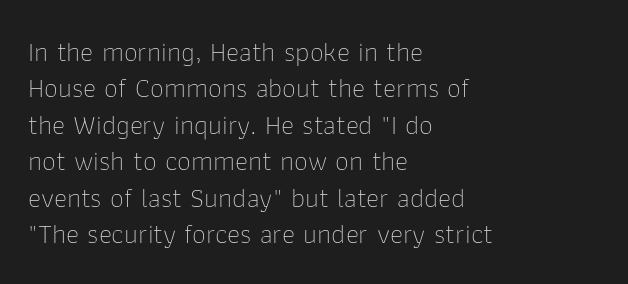
The image shows 28 px thin sans-serif type, upright; set left-aligned, normal line spacing (1.3x), normal letter spacing, not underlined; low stroke contrast and a medium x-height.
